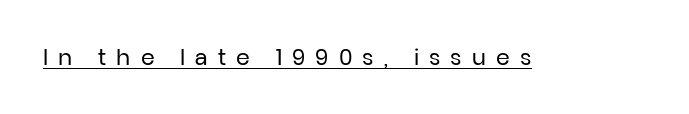
Q: Is the text bold? A: No.
Q: Is the text italic (slanted)? A: No, it is upright.
Q: Is the text underlined? A: Yes.
Q: Is the spacing between letters normal or unusually wide? A: Unusually wide.
